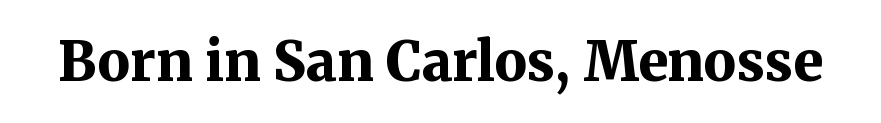
Its strokes are broad and dark, the hallmark of bold type. Spacing verdict: proportional, widths tailored to each character. The typography opts for an upright posture over an oblique one. Little horizontal feet cap the strokes, marking this as serif type. Beneath every word, the page is bare.
